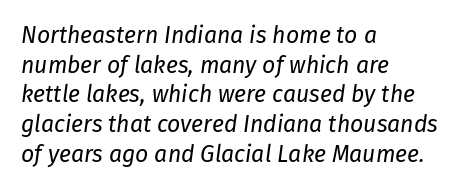
Q: Is the text bold? A: No.
Q: Is the text italic (slanted)? A: Yes, it leans right by about 8 degrees.
Q: Is the text underlined? A: No.
Q: How is the paragraph aligned? A: Left-aligned.
Q: Is the spacing between letters normal or unusually wide? A: Normal.
Q: Is the spacing between lines tight, normal or loose? A: Normal.
